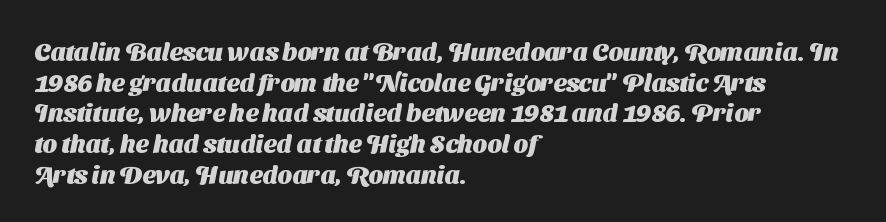
Q: Is the text bold? A: Yes.
Q: Is the text underlined? A: No.
Q: How is the paragraph aligned? A: Left-aligned.
Q: Is the spacing between letters normal or unusually wide? A: Normal.
